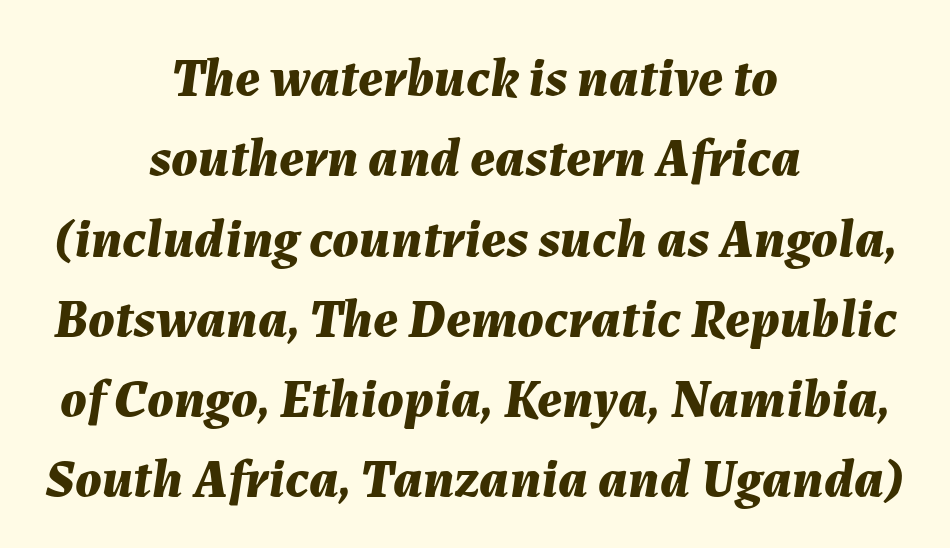
Q: Is the text bold? A: Yes.
Q: Is the text italic (slanted)? A: Yes, it leans right by about 7 degrees.
Q: Is the text underlined? A: No.
Q: How is the paragraph aligned? A: Centered.
Q: Is the spacing between letters normal or unusually wide? A: Normal.
Q: Is the spacing between lines tight, normal or loose? A: Normal.
Q: Width (condensed, normal, or wide)? A: Normal.
Q: Stroke contrast? A: Medium.
Q: x-height? A: Medium.
Q: Monospaced? A: No.
